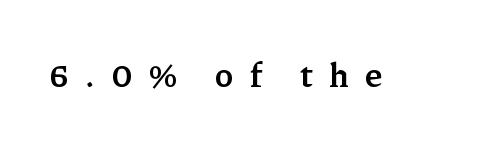
The image shows 34 px semibold serif type, upright; set unusually wide letter spacing (+0.47 em), not underlined; low stroke contrast and a medium x-height.
